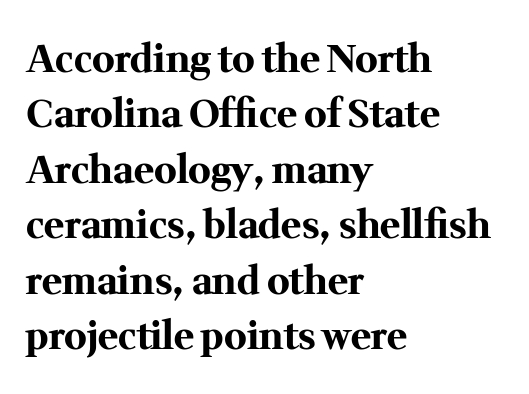
{"serif": "yes", "italic": "no", "bold": "yes", "weight": "bold", "width": "normal", "stroke_contrast": "medium", "x_height": "medium", "monospaced": "no", "underline": "no", "align": "left", "line_spacing": "normal", "line_spacing_ratio": 1.46, "letter_spacing": "normal", "letter_spacing_em": 0.0, "glyph_px": 38}
